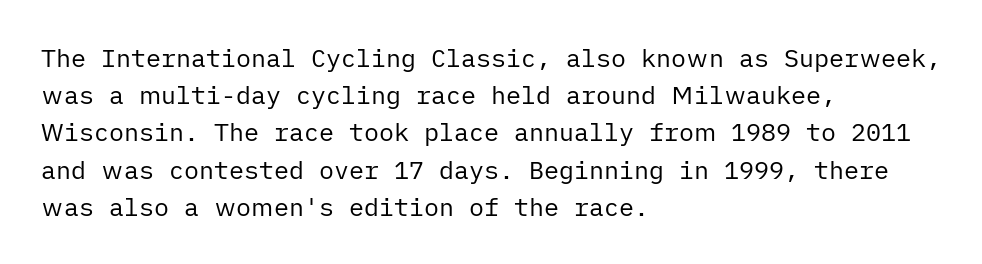
The image shows 25 px text type, upright; set left-aligned, normal line spacing (1.49x), normal letter spacing, not underlined.
